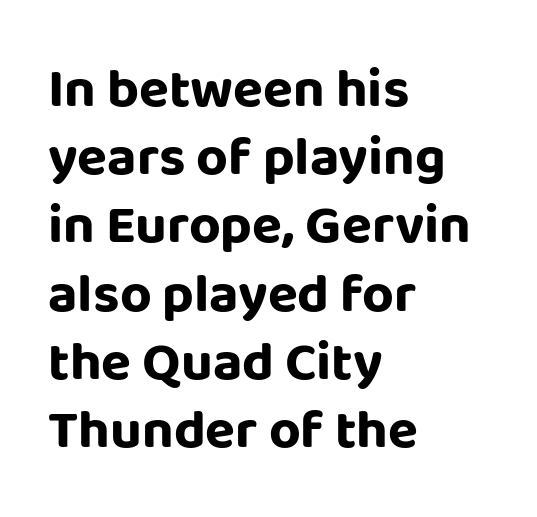
The image shows 55 px bold sans-serif type, upright; set left-aligned, line spacing 1.24x, normal letter spacing, not underlined; low stroke contrast and a large x-height.
